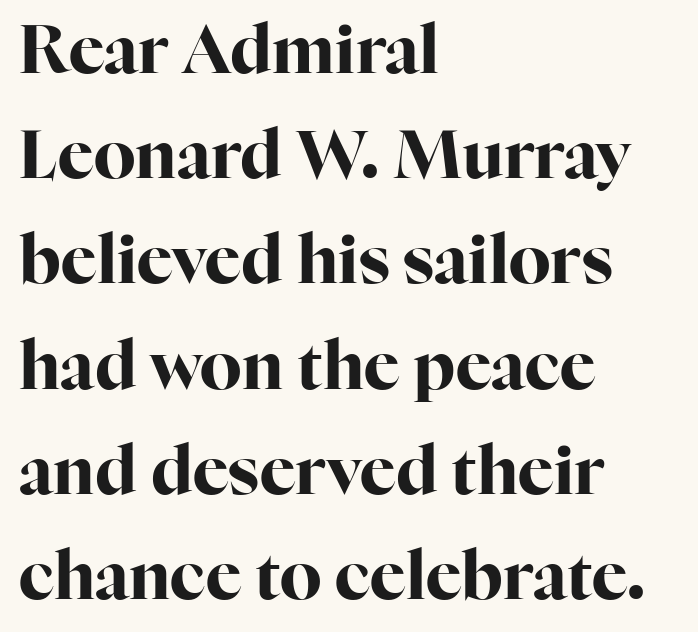
{"serif": "yes", "italic": "no", "bold": "yes", "weight": "bold", "width": "normal", "stroke_contrast": "high", "x_height": "medium", "monospaced": "no", "underline": "no", "align": "left", "line_spacing": "normal", "line_spacing_ratio": 1.57, "letter_spacing": "normal", "letter_spacing_em": 0.0, "glyph_px": 67}
